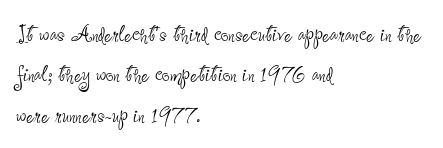
The passage shown stacks its lines at a standard gap. Students, note that the glyphs here touch the page at normal intervals. This reads as an unemphasized weight, regular at the heaviest. Typeset ragged right — the left edge is the straight one.
